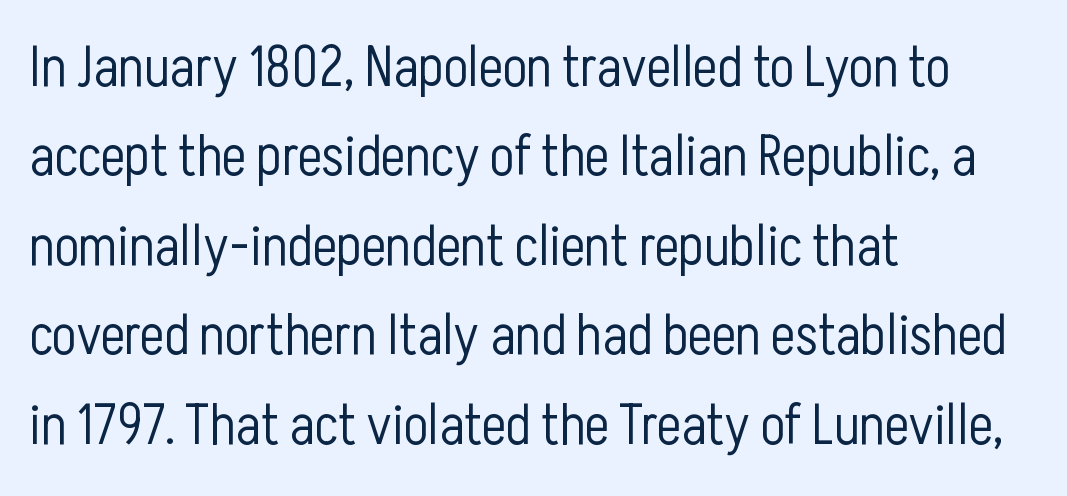
{"serif": "no", "italic": "no", "bold": "no", "weight": "light", "width": "condensed", "stroke_contrast": "low", "x_height": "medium", "monospaced": "no", "underline": "no", "align": "left", "line_spacing": "normal", "line_spacing_ratio": 1.57, "letter_spacing": "normal", "letter_spacing_em": 0.0, "glyph_px": 57}
